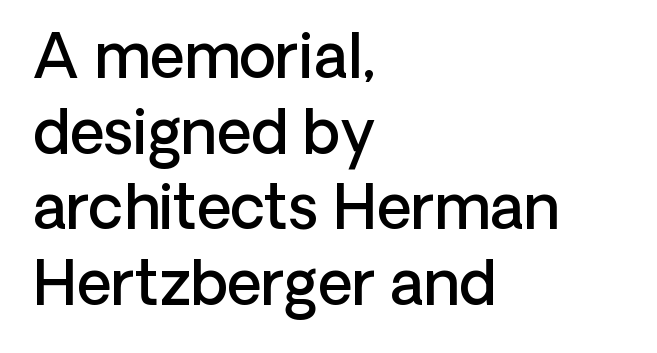
The image shows 60 px semibold sans-serif type, upright; set left-aligned, normal line spacing (1.26x), normal letter spacing, not underlined; low stroke contrast and a medium x-height.
